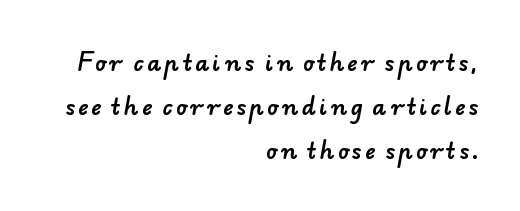
The image shows 22 px text type; set right-aligned, loose line spacing (2.0x), not underlined.
